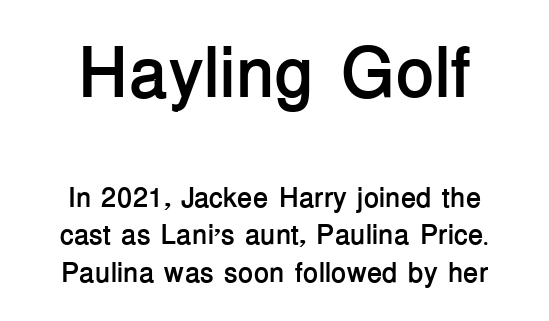
Observe the absence of serifs on each vertical stroke in this sample. Between these two stacked blocks, the higher one wins on size. One glance says typical: line gaps are just what's usual. In terms of letterspacing, this is plain default setting. The lines in this sample share a center point and differ in where they start and stop.
